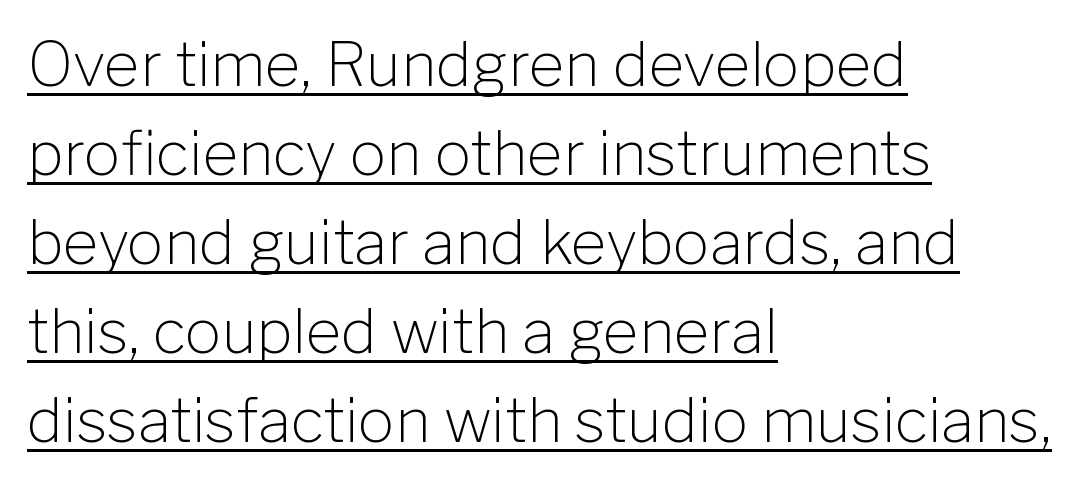
The horizontal fit of the characters is conventional and even. The rendering shows plain stroke endings on the letterforms — a sans-serif design. The rows are spaced the way most documents space them. Every character sits straight up, as roman type does. Is this a fixed-width face? No — the glyphs have proportional, varying widths.
